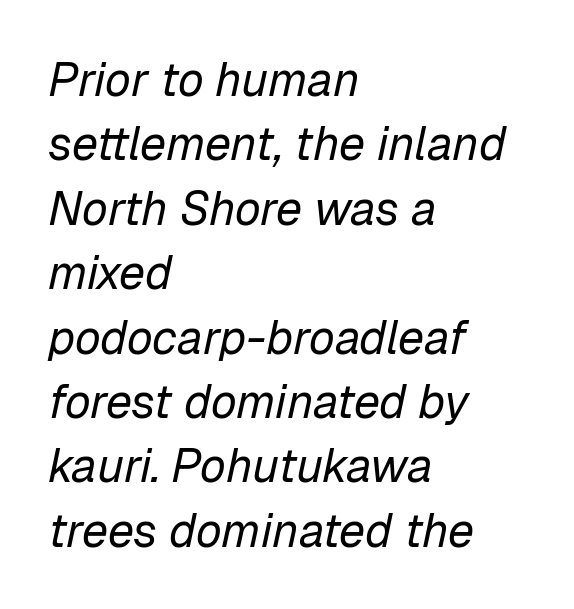
{"italic": "yes", "lean": "right", "slant_degrees": 12, "bold": "no", "weight": "regular", "width": "normal", "stroke_contrast": "low", "x_height": "medium", "monospaced": "no", "underline": "no", "align": "left", "line_spacing": "normal", "line_spacing_ratio": 1.37, "letter_spacing": "normal", "letter_spacing_em": 0.0, "glyph_px": 47}
